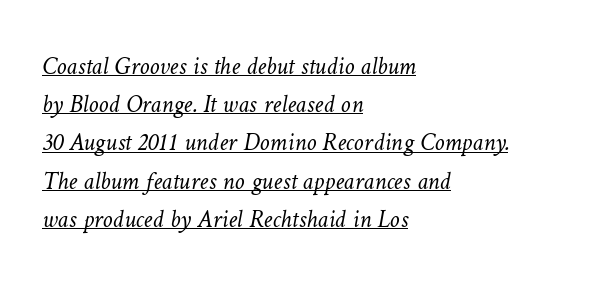
Q: Is the text bold? A: No.
Q: Is the text underlined? A: Yes.
Q: How is the paragraph aligned? A: Left-aligned.
Q: Is the spacing between letters normal or unusually wide? A: Normal.
Q: Is the spacing between lines tight, normal or loose? A: Normal.
